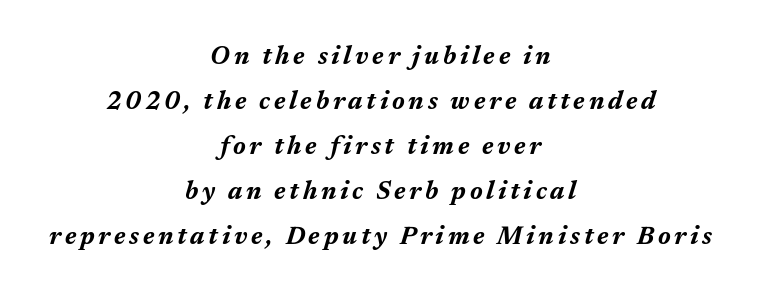
The image shows 25 px bold type, italic (leaning right); set centered, line spacing 1.8x, not underlined.
